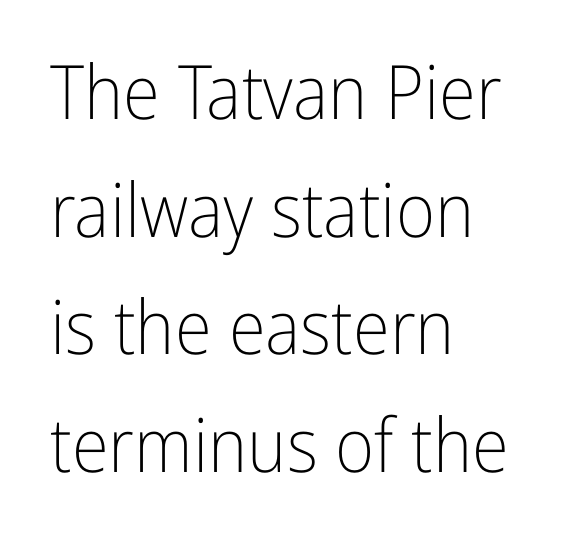
{"serif": "no", "italic": "no", "bold": "no", "weight": "light", "width": "condensed", "stroke_contrast": "low", "x_height": "medium", "monospaced": "no", "underline": "no", "align": "left", "line_spacing": "normal", "line_spacing_ratio": 1.57, "letter_spacing": "normal", "letter_spacing_em": 0.0, "glyph_px": 75}
